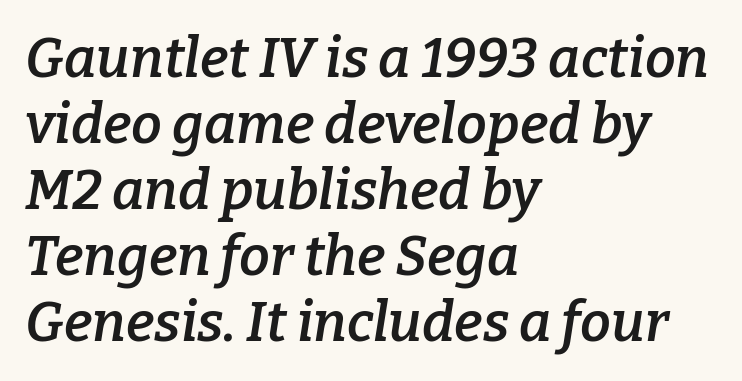
The image shows 55 px semibold serif type, italic (leaning right); set left-aligned, line spacing 1.2x, normal letter spacing, not underlined; low stroke contrast and a medium x-height.
